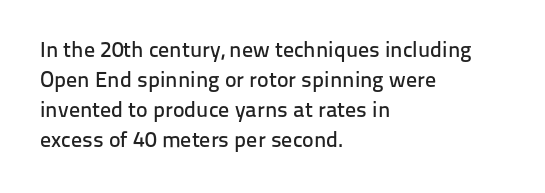
Q: Is the text italic (slanted)? A: No, it is upright.
Q: Is the text underlined? A: No.
Q: How is the paragraph aligned? A: Left-aligned.
Q: Is the spacing between letters normal or unusually wide? A: Normal.
Q: Is the spacing between lines tight, normal or loose? A: Normal.
